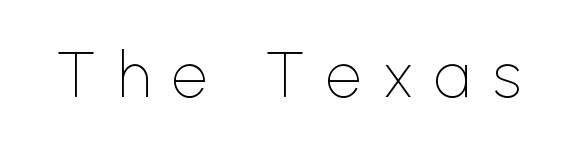
A sans-serif font was chosen for this passage. The letterforms sit at book weight or below. Posture: straight, roman, zero tilt. There is plenty of visible air inserted between adjacent glyphs. Rule under the text: the space is simply empty.
